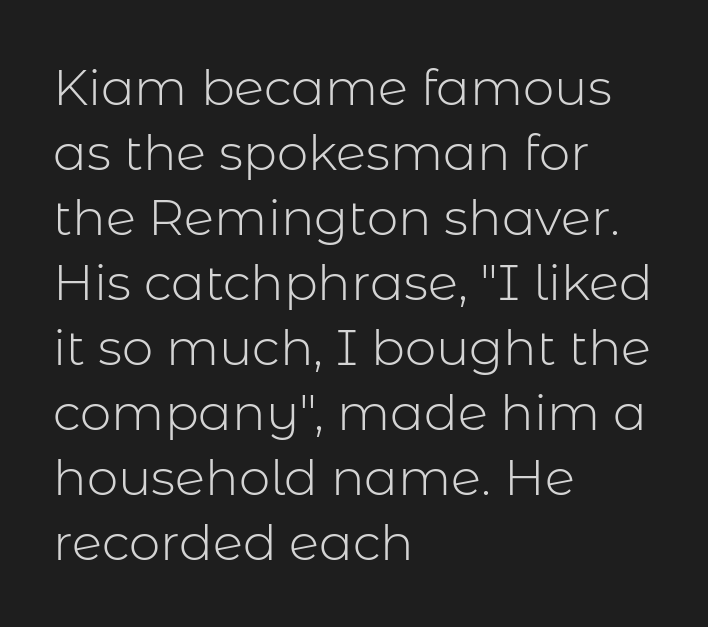
Honestly, the letter spacing is just normal — you wouldn't notice it. Tall strokes in this sample are plumb rather than angled. Leftover space on each line is placed entirely after the last word. Weight: in the light-to-regular range. Unmarked baselines from the first word to the last. Summary of vertical rhythm: regular, with standard interline spacing.
